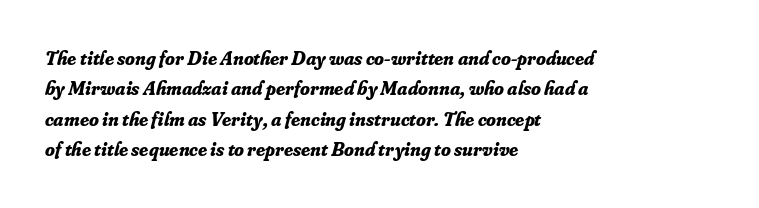
Q: Is the text bold? A: Yes.
Q: Is the text italic (slanted)? A: Yes, it leans right by about 16 degrees.
Q: Is the text underlined? A: No.
Q: How is the paragraph aligned? A: Left-aligned.
Q: Is the spacing between letters normal or unusually wide? A: Normal.
Q: Is the spacing between lines tight, normal or loose? A: Normal.
